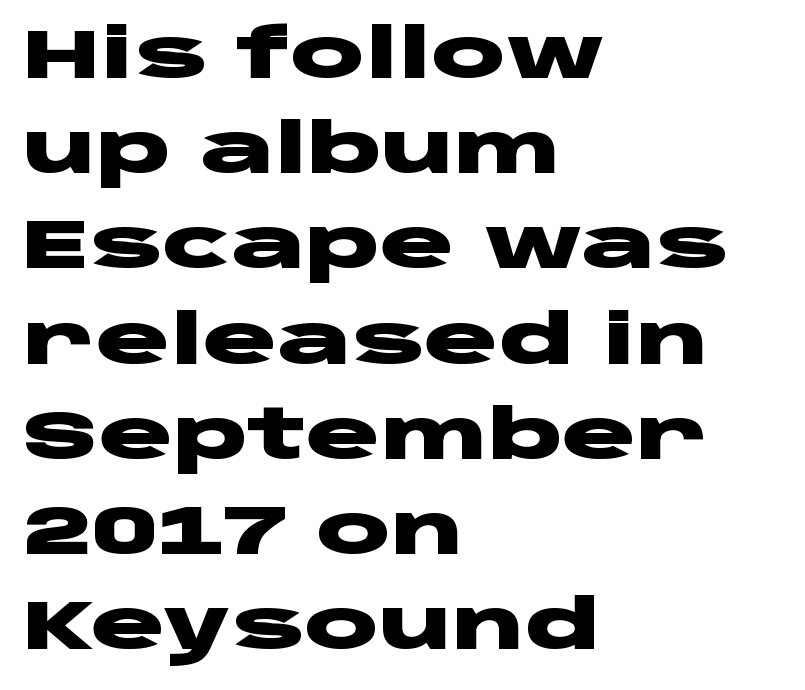
Q: Is the text bold? A: Yes.
Q: Is the text italic (slanted)? A: No, it is upright.
Q: Is the typeface a serif or a sans-serif typeface? A: Sans-serif.
Q: Is the text underlined? A: No.
Q: How is the paragraph aligned? A: Left-aligned.
Q: Is the spacing between letters normal or unusually wide? A: Normal.
Q: Is the spacing between lines tight, normal or loose? A: Normal.
Q: Width (condensed, normal, or wide)? A: Wide.
Q: Stroke contrast? A: Low.
Q: x-height? A: Large.
Q: Monospaced? A: No.
